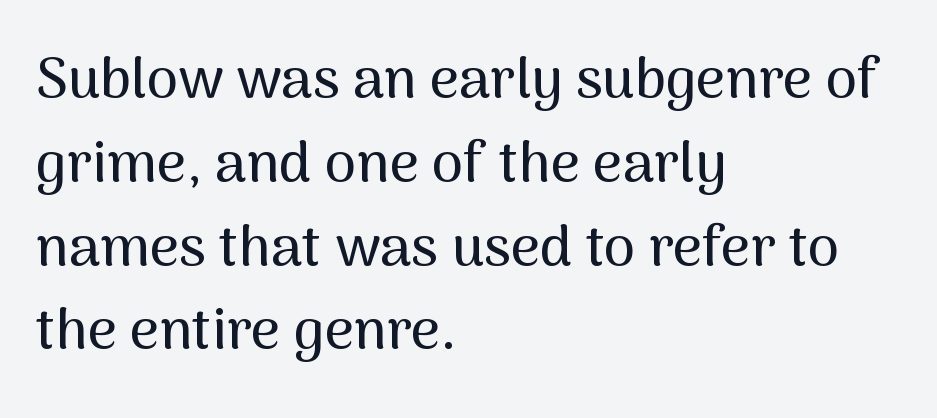
The image shows 57 px sans-serif type, upright; set left-aligned, normal line spacing (1.47x), normal letter spacing, not underlined; medium stroke contrast and a medium x-height.
